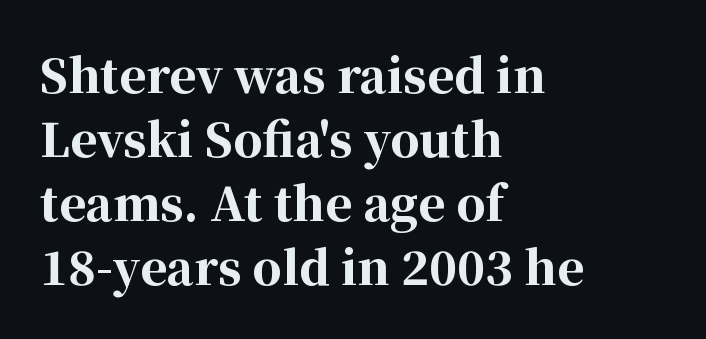
{"serif": "yes", "italic": "no", "bold": "yes", "weight": "bold", "width": "normal", "stroke_contrast": "high", "x_height": "medium", "monospaced": "no", "underline": "no", "align": "left", "line_spacing": "normal", "line_spacing_ratio": 1.39, "letter_spacing": "normal", "letter_spacing_em": 0.0, "glyph_px": 46}
